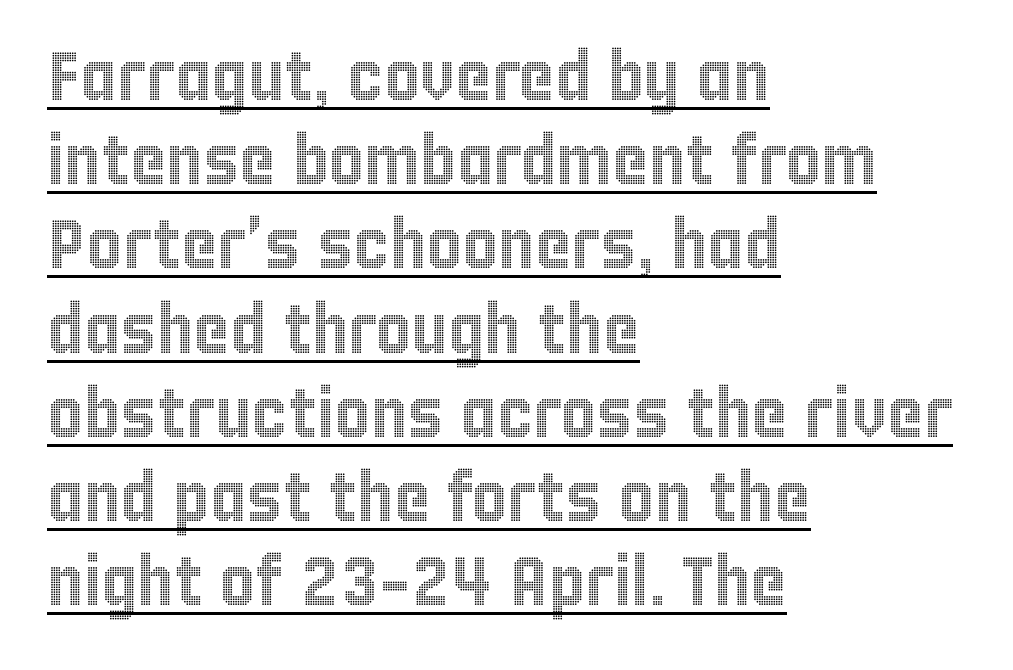
The image shows 69 px condensed type, upright; set left-aligned, line spacing 1.22x, normal letter spacing, underlined; a large x-height.
